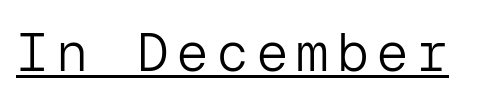
Q: Is the text bold? A: No.
Q: Is the text italic (slanted)? A: No, it is upright.
Q: Is the typeface a serif or a sans-serif typeface? A: Sans-serif.
Q: Is the text underlined? A: Yes.
Q: Width (condensed, normal, or wide)? A: Normal.
Q: Stroke contrast? A: Low.
Q: x-height? A: Medium.
Q: Monospaced? A: Yes.
